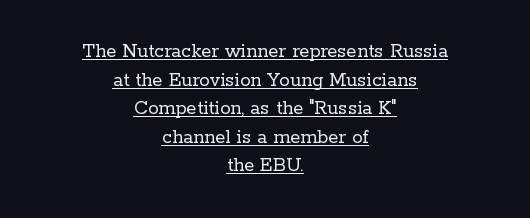
The image shows 21 px text type, upright; set centered, normal line spacing (1.36x), normal letter spacing, underlined.
